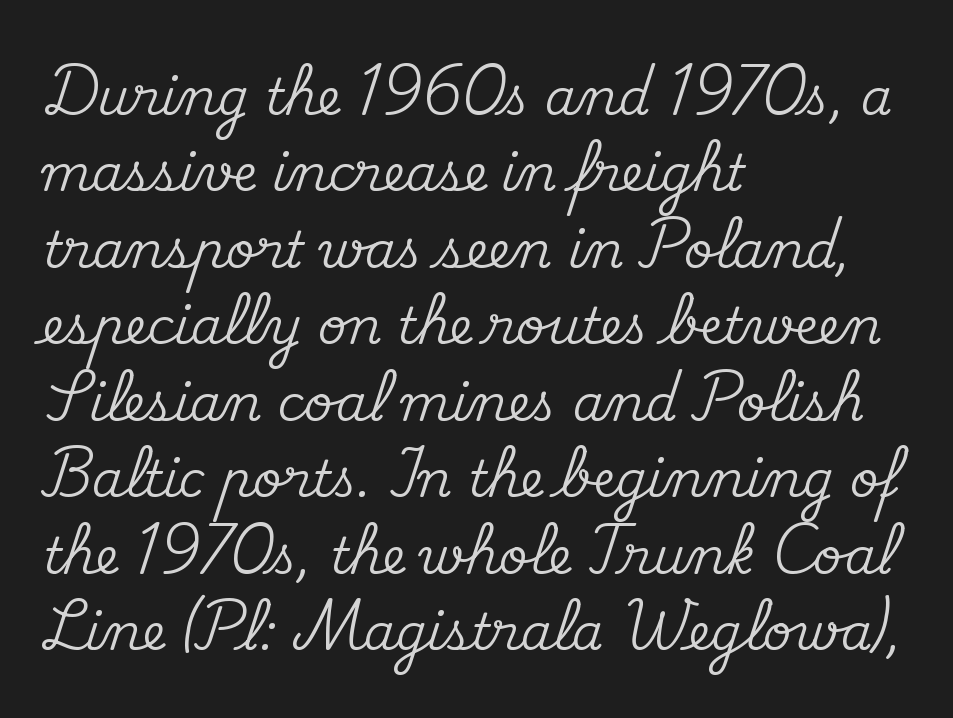
The image shows 50 px serif type; set left-aligned, normal line spacing (1.53x), normal letter spacing, not underlined; medium stroke contrast and a small x-height.
